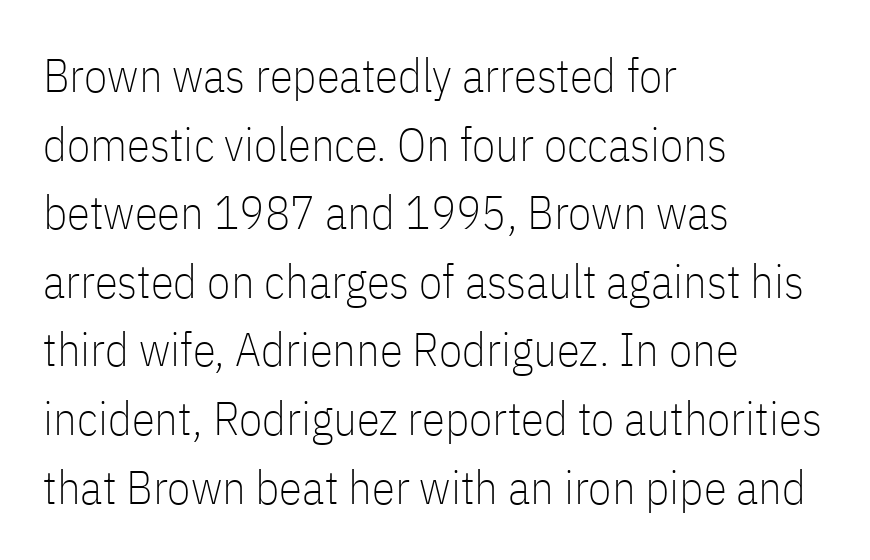
{"serif": "no", "italic": "no", "bold": "no", "weight": "thin", "width": "condensed", "stroke_contrast": "low", "x_height": "medium", "monospaced": "no", "underline": "no", "align": "left", "line_spacing": "normal", "line_spacing_ratio": 1.46, "letter_spacing": "normal", "letter_spacing_em": 0.0, "glyph_px": 47}
